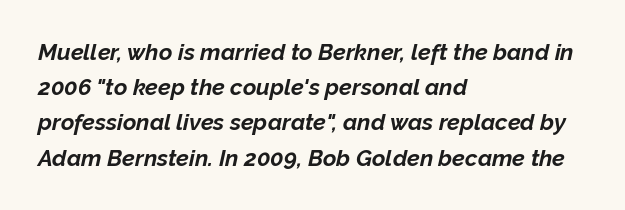
Q: Is the text bold? A: Yes.
Q: Is the text italic (slanted)? A: Yes, it leans right by about 12 degrees.
Q: Is the text underlined? A: No.
Q: How is the paragraph aligned? A: Left-aligned.
Q: Is the spacing between letters normal or unusually wide? A: Normal.
Q: Is the spacing between lines tight, normal or loose? A: Normal.
